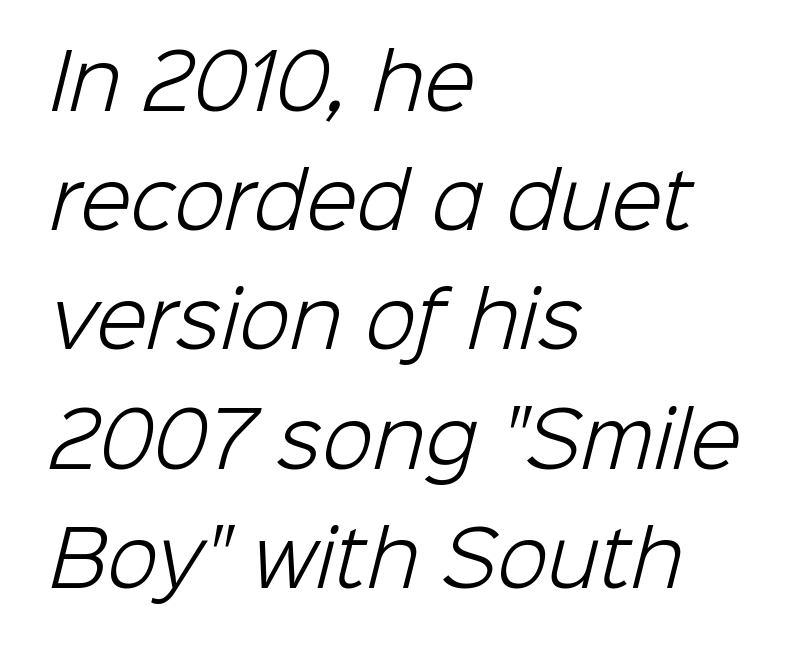
{"serif": "no", "bold": "no", "weight": "light", "width": "normal", "stroke_contrast": "low", "x_height": "medium", "monospaced": "no", "underline": "no", "align": "left", "line_spacing": "normal", "line_spacing_ratio": 1.59, "letter_spacing": "normal", "letter_spacing_em": 0.0, "glyph_px": 75}
